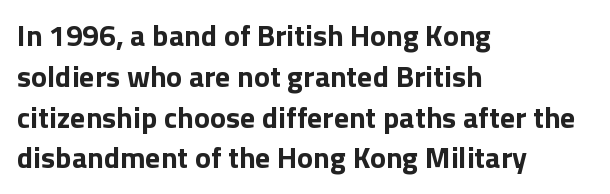
Q: Is the text bold? A: Yes.
Q: Is the text italic (slanted)? A: No, it is upright.
Q: Is the typeface a serif or a sans-serif typeface? A: Sans-serif.
Q: Is the text underlined? A: No.
Q: How is the paragraph aligned? A: Left-aligned.
Q: Is the spacing between letters normal or unusually wide? A: Normal.
Q: Is the spacing between lines tight, normal or loose? A: Normal.
Q: Width (condensed, normal, or wide)? A: Normal.
Q: Stroke contrast? A: Low.
Q: x-height? A: Medium.
Q: Monospaced? A: No.
